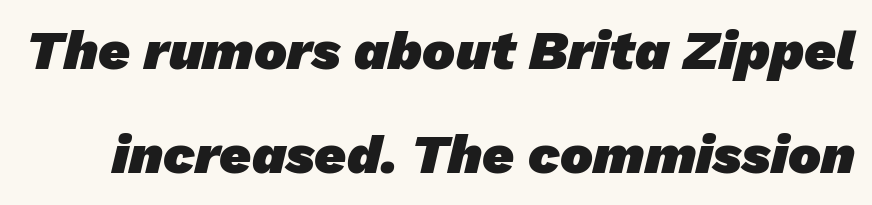
Q: Is the text bold? A: Yes.
Q: Is the typeface a serif or a sans-serif typeface? A: Sans-serif.
Q: Is the text underlined? A: No.
Q: Is the spacing between letters normal or unusually wide? A: Normal.
Q: Is the spacing between lines tight, normal or loose? A: Loose.
Q: Width (condensed, normal, or wide)? A: Normal.
Q: Stroke contrast? A: Low.
Q: x-height? A: Medium.
Q: Monospaced? A: No.
